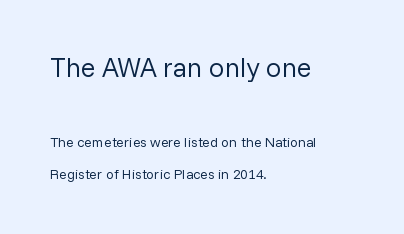
Q: Is the text bold? A: No.
Q: Is the text italic (slanted)? A: No, it is upright.
Q: Is the text underlined? A: No.
Q: How is the paragraph aligned? A: Left-aligned.
Q: Is the spacing between letters normal or unusually wide? A: Normal.
Q: Is the spacing between lines tight, normal or loose? A: Loose.
Q: Which block of text is set in a larger size, the first (top) or the second (bottom)? A: The first (top) one.
